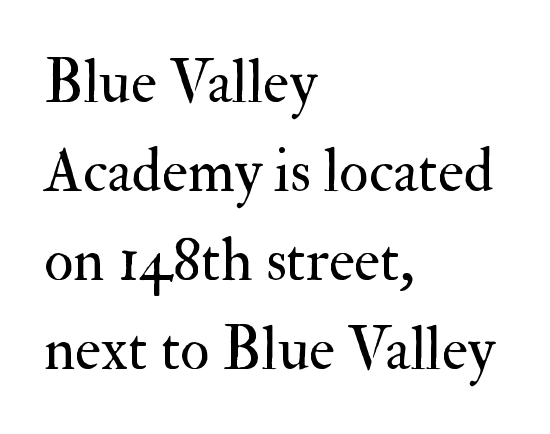
{"serif": "yes", "italic": "no", "bold": "no", "weight": "regular", "width": "normal", "stroke_contrast": "medium", "x_height": "small", "monospaced": "no", "underline": "no", "align": "left", "line_spacing": "normal", "line_spacing_ratio": 1.46, "letter_spacing": "normal", "letter_spacing_em": 0.0, "glyph_px": 61}
